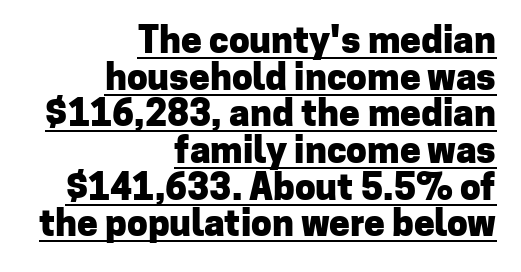
The image shows 37 px heavy sans-serif type, upright; set right-aligned, tight line spacing (0.99x), normal letter spacing, underlined; low stroke contrast and a medium x-height.
